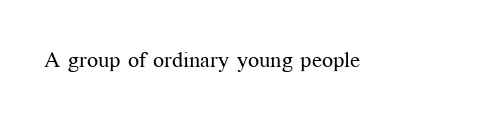
Q: Is the text bold? A: No.
Q: Is the text italic (slanted)? A: No, it is upright.
Q: Is the text underlined? A: No.
Q: Is the spacing between letters normal or unusually wide? A: Normal.
